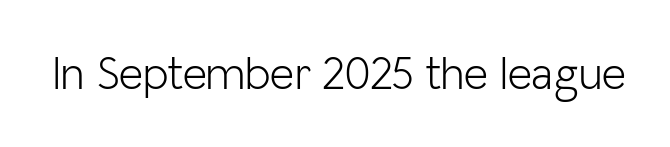
The image shows 47 px light sans-serif type, upright; set normal letter spacing, not underlined; low stroke contrast and a medium x-height.
